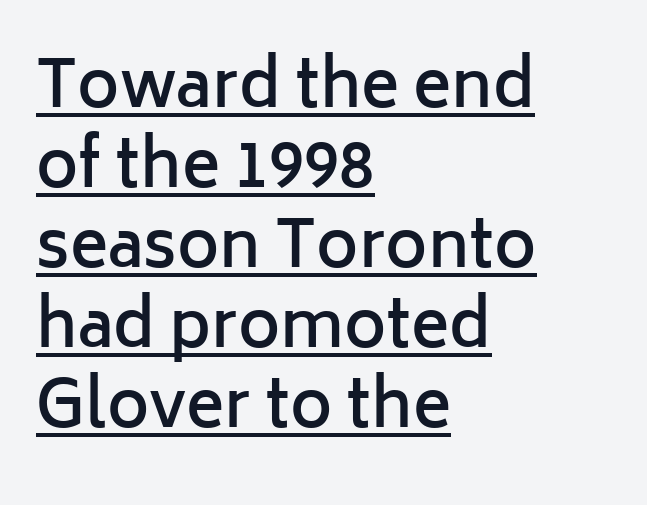
The image shows 64 px semibold sans-serif type, upright; set left-aligned, normal line spacing (1.25x), normal letter spacing, underlined; low stroke contrast and a medium x-height.
